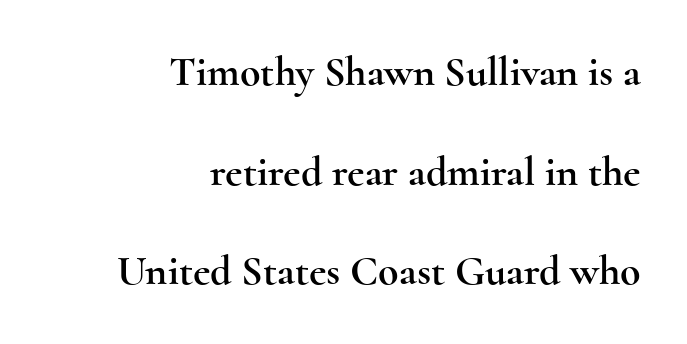
The image shows 42 px wide serif type, upright; set right-aligned, loose line spacing (2.37x), normal letter spacing, not underlined; a small x-height.
